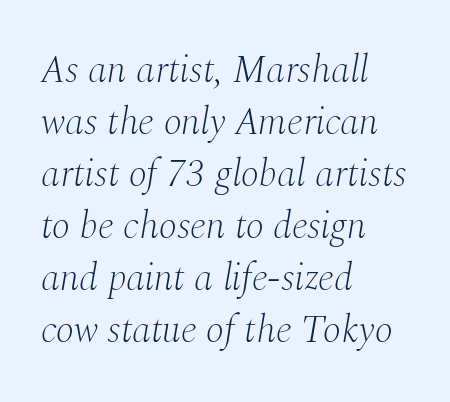
{"serif": "yes", "italic": "yes", "lean": "right", "slant_degrees": 10, "bold": "no", "weight": "light", "width": "normal", "stroke_contrast": "medium", "x_height": "medium", "monospaced": "no", "underline": "no", "align": "left", "line_spacing": "normal", "line_spacing_ratio": 1.37, "letter_spacing": "normal", "letter_spacing_em": 0.0, "glyph_px": 38}
